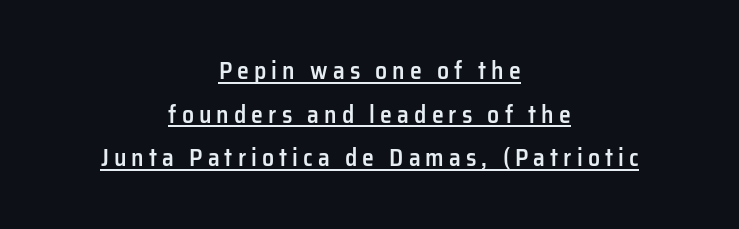
Q: Is the text bold? A: Semi-bold.
Q: Is the text italic (slanted)? A: No, it is upright.
Q: Is the text underlined? A: Yes.
Q: How is the paragraph aligned? A: Centered.
Q: Is the spacing between letters normal or unusually wide? A: Unusually wide.
